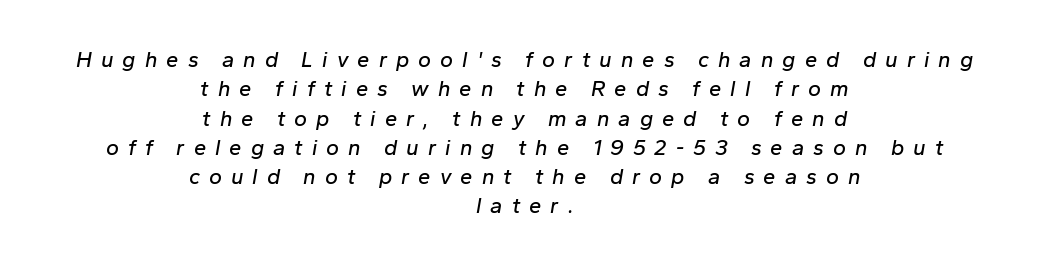
The image shows 22 px text type, italic (leaning right); set centered, normal line spacing (1.33x), unusually wide letter spacing (+0.41 em), not underlined.
